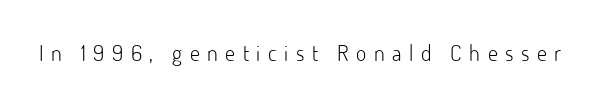
Decoration check: the copy has no underline. Does extra space separate the letters? Yes, quite a lot of it. The specimen reads as upright at a glance. Caption: face not bold, strokes unweighted.
